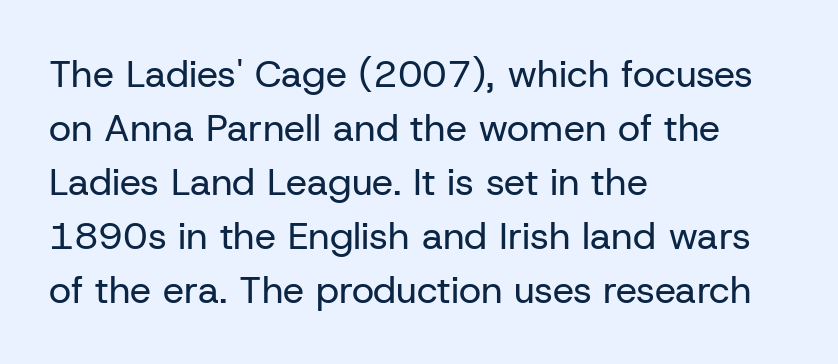
{"serif": "no", "italic": "no", "bold": "no", "weight": "regular", "width": "normal", "stroke_contrast": "low", "x_height": "medium", "monospaced": "no", "underline": "no", "align": "left", "line_spacing": "normal", "line_spacing_ratio": 1.42, "letter_spacing": "normal", "letter_spacing_em": 0.0, "glyph_px": 38}
